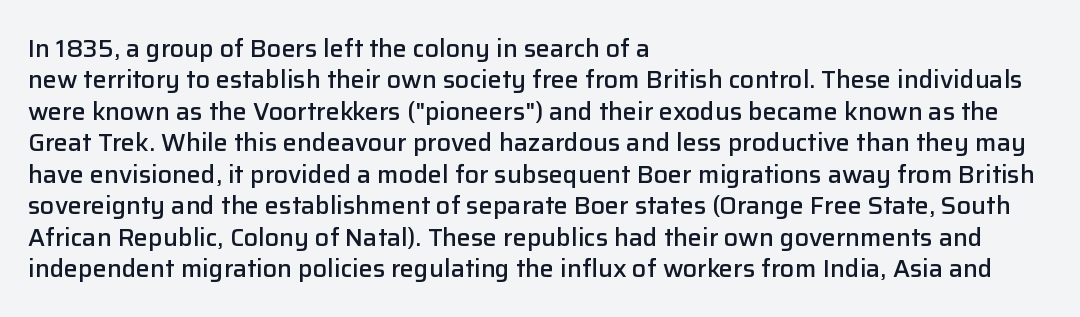
Q: Is the text bold? A: Semi-bold.
Q: Is the text italic (slanted)? A: No, it is upright.
Q: Is the text underlined? A: No.
Q: How is the paragraph aligned? A: Left-aligned.
Q: Is the spacing between letters normal or unusually wide? A: Normal.
Q: Is the spacing between lines tight, normal or loose? A: Normal.
